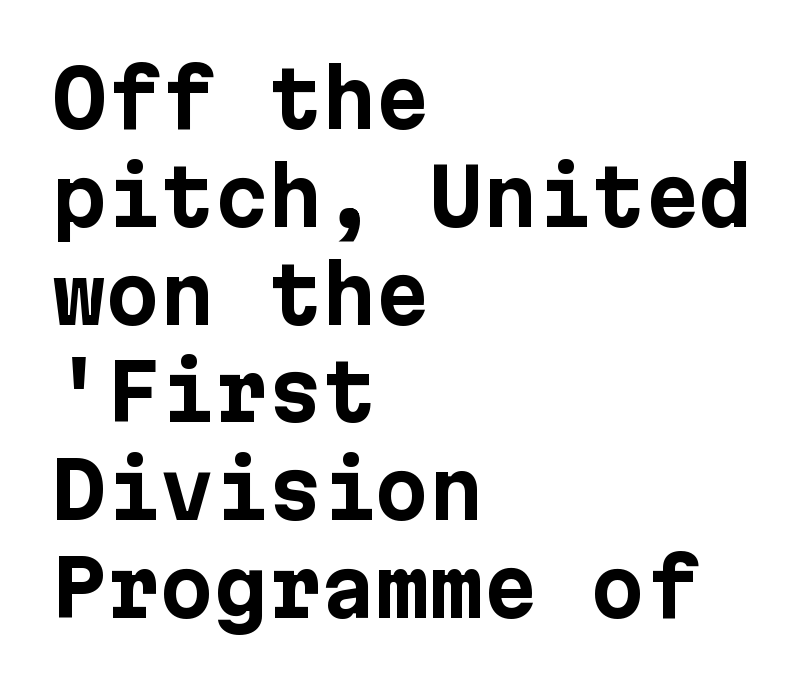
{"serif": "no", "italic": "no", "bold": "yes", "weight": "bold", "width": "normal", "stroke_contrast": "low", "x_height": "medium", "underline": "no", "align": "left", "line_spacing": "normal", "line_spacing_ratio": 1.27, "letter_spacing": "normal", "letter_spacing_em": 0.0, "glyph_px": 77}
